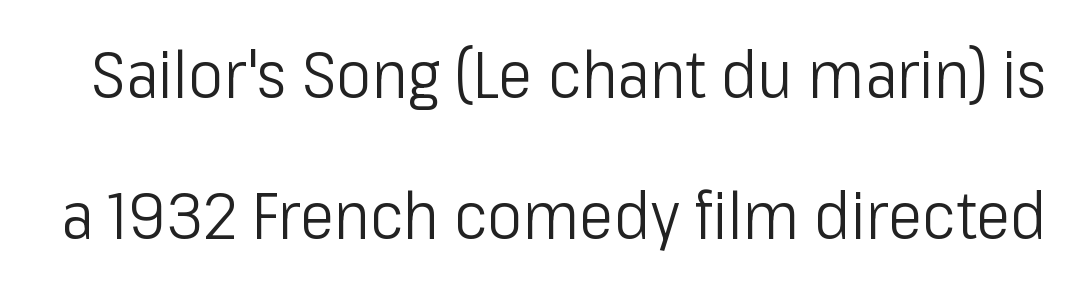
{"serif": "no", "italic": "no", "bold": "no", "weight": "light", "width": "condensed", "stroke_contrast": "low", "x_height": "medium", "monospaced": "no", "underline": "no", "line_spacing": "loose", "line_spacing_ratio": 2.14, "letter_spacing": "normal", "letter_spacing_em": 0.0, "glyph_px": 66}
